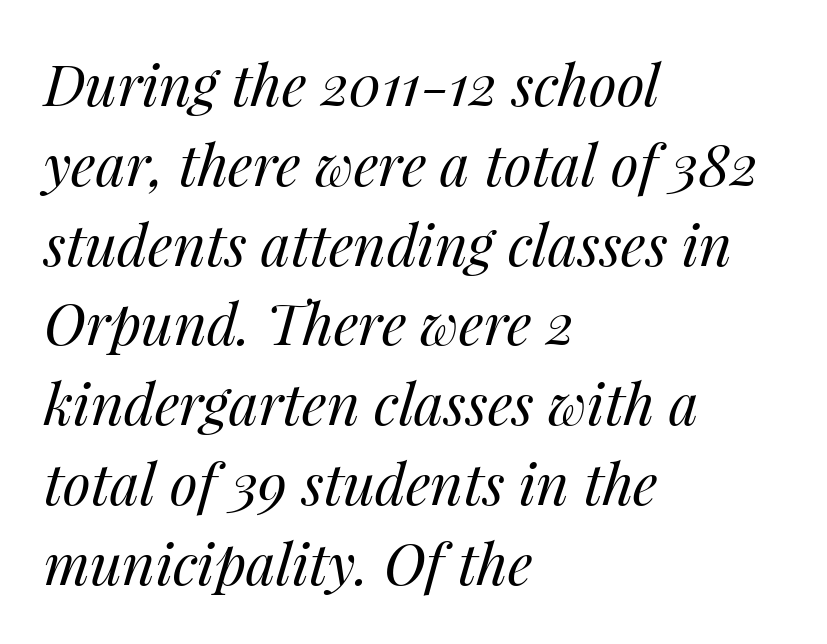
{"italic": "yes", "lean": "right", "slant_degrees": 14, "bold": "no", "weight": "regular", "width": "normal", "stroke_contrast": "medium", "x_height": "medium", "monospaced": "no", "underline": "no", "align": "left", "line_spacing": "normal", "line_spacing_ratio": 1.4, "letter_spacing": "normal", "letter_spacing_em": 0.0, "glyph_px": 57}
